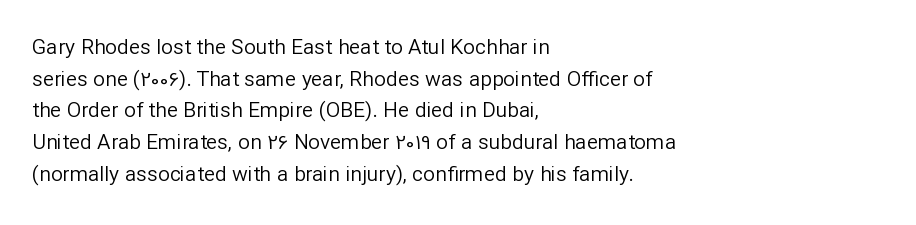
{"italic": "no", "bold": "no", "underline": "no", "align": "left", "line_spacing": "normal", "line_spacing_ratio": 1.51, "letter_spacing": "normal", "letter_spacing_em": 0.0, "glyph_px": 21}
